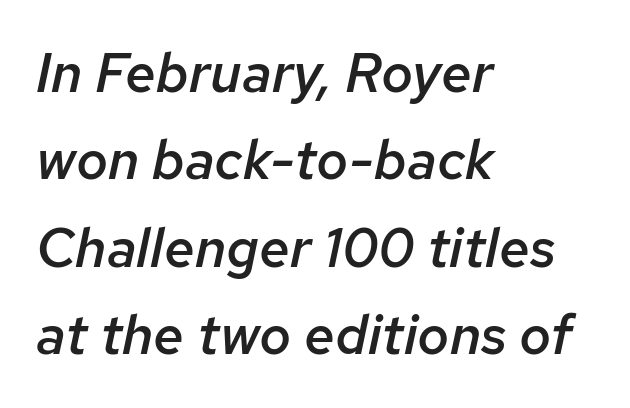
{"italic": "yes", "lean": "right", "slant_degrees": 12, "bold": "semi", "weight": "semibold", "width": "normal", "stroke_contrast": "low", "x_height": "medium", "monospaced": "no", "underline": "no", "align": "left", "line_spacing": "normal", "line_spacing_ratio": 1.59, "letter_spacing": "normal", "letter_spacing_em": 0.0, "glyph_px": 55}
